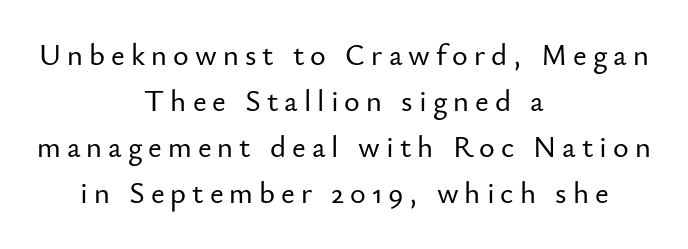
Q: Is the text italic (slanted)? A: No, it is upright.
Q: Is the typeface a serif or a sans-serif typeface? A: Sans-serif.
Q: Is the text underlined? A: No.
Q: How is the paragraph aligned? A: Centered.
Q: Is the spacing between letters normal or unusually wide? A: Unusually wide.
Q: Is the spacing between lines tight, normal or loose? A: Normal.
Q: Width (condensed, normal, or wide)? A: Normal.
Q: Stroke contrast? A: Low.
Q: x-height? A: Small.
Q: Monospaced? A: No.
